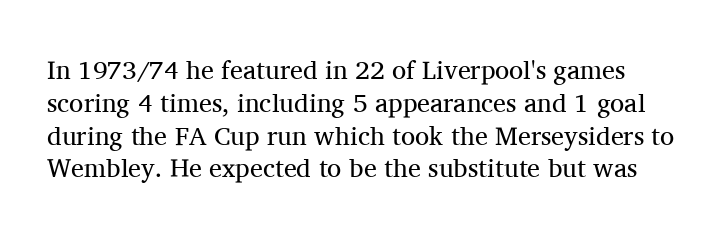
Weight: in the light-to-regular range. A typesetter would mark this as roman, not italic. Default kerning and tracking; the words read as compact shapes. A clean baseline with only descenders dipping below it. Vertically, the passage feels balanced, rows spaced as you'd expect.
